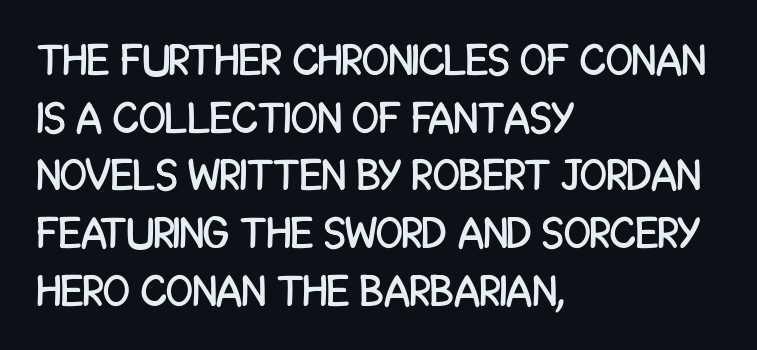
{"serif": "no", "italic": "no", "width": "condensed", "stroke_contrast": "low", "x_height": "large", "monospaced": "no", "underline": "no", "align": "left", "line_spacing": "normal", "line_spacing_ratio": 1.31, "letter_spacing": "normal", "letter_spacing_em": 0.0, "glyph_px": 44}
